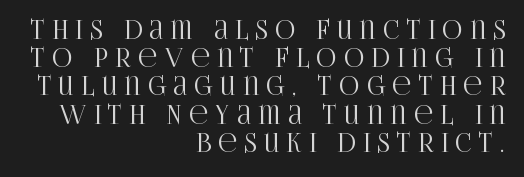
The type is letterspaced generously, with wide tracking. A typesetter would mark this as roman, not italic. Horizontally, the lines are justified to the trailing edge only. Leading: reduced.
